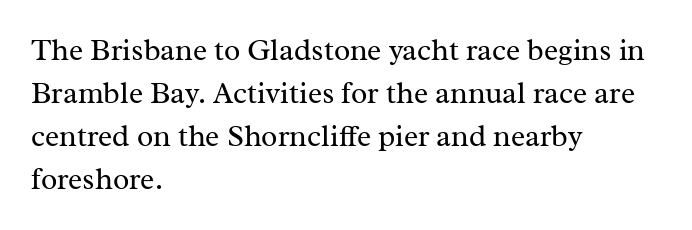
The image shows 30 px regular-weight serif type, upright; set left-aligned, normal line spacing (1.43x), normal letter spacing, not underlined; medium stroke contrast and a medium x-height.
